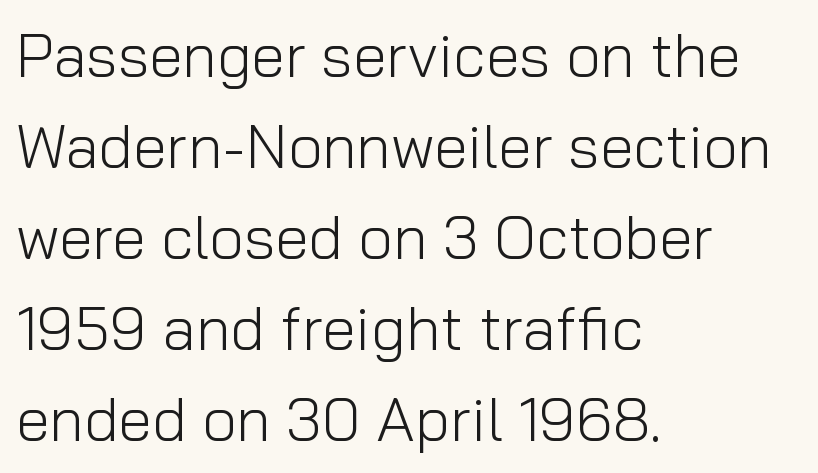
The image shows 61 px light sans-serif type, upright; set left-aligned, normal line spacing (1.49x), normal letter spacing, not underlined; low stroke contrast and a medium x-height.
